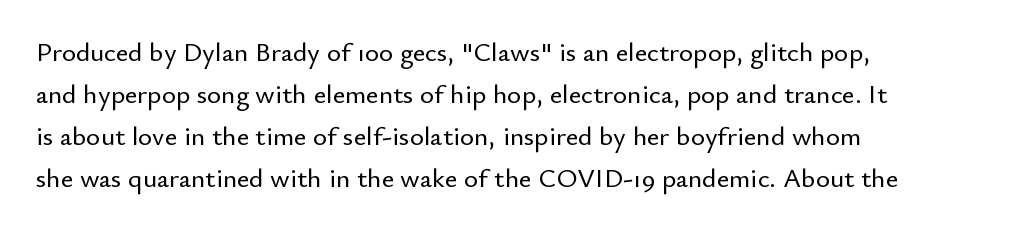
Quick note: underline off. The typesetter chose a ragged-right arrangement here. Posture: straight, roman, zero tilt. Leading: standard. Words appear dense and cohesive because spacing is normal.
